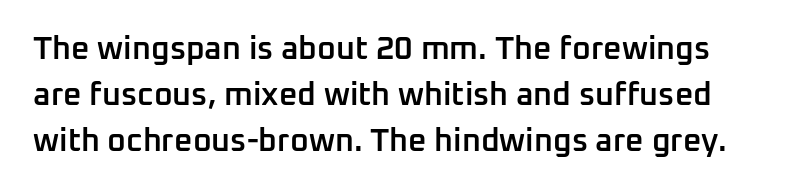
{"serif": "no", "italic": "no", "bold": "semi", "weight": "semibold", "width": "normal", "stroke_contrast": "low", "x_height": "medium", "monospaced": "no", "underline": "no", "line_spacing": "normal", "line_spacing_ratio": 1.44, "letter_spacing": "normal", "letter_spacing_em": 0.0, "glyph_px": 32}
